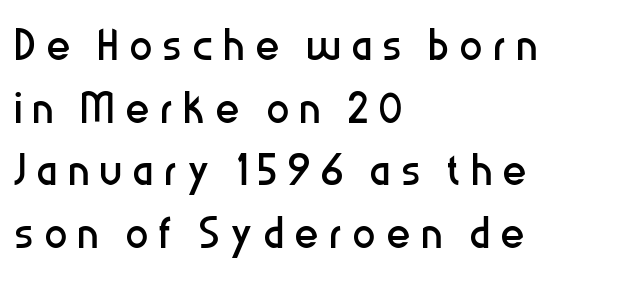
The image shows 58 px regular-weight, condensed sans-serif type, upright; set left-aligned, tight line spacing (1.08x), not underlined; low stroke contrast and a medium x-height.
